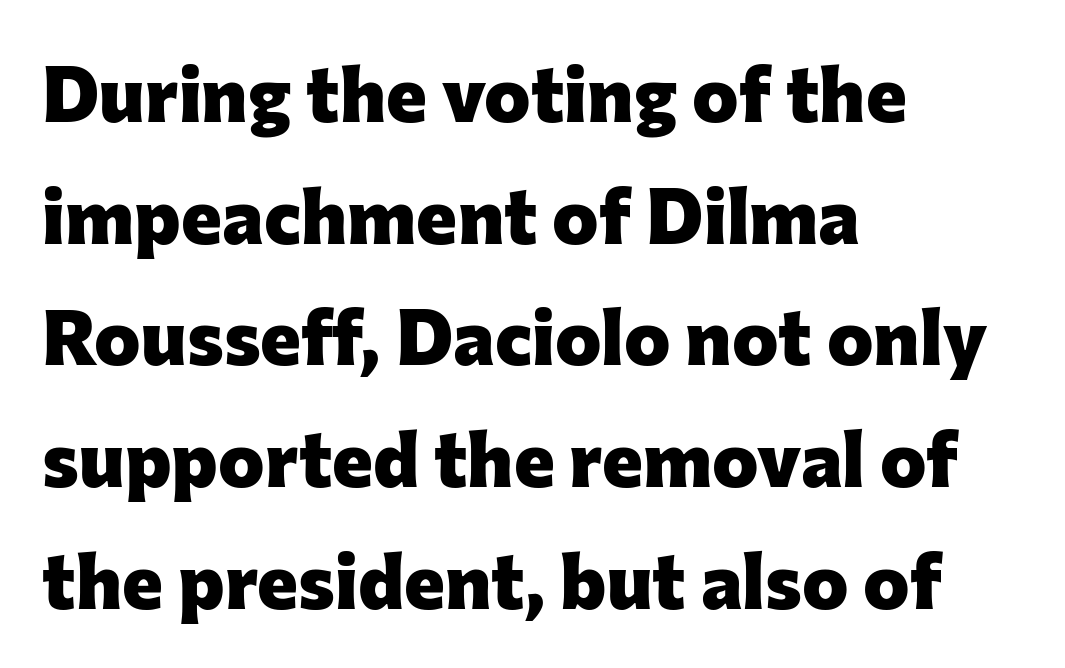
Interline gaps are of average width in this sample. Has an underline been added? It has not. Its strokes are broad and dark, the hallmark of bold type. These lines keep a tight, regular rhythm from letter to letter. Think of a printed novel: that variable character pitch is what you see here. This is the regular roman posture of the typeface.
